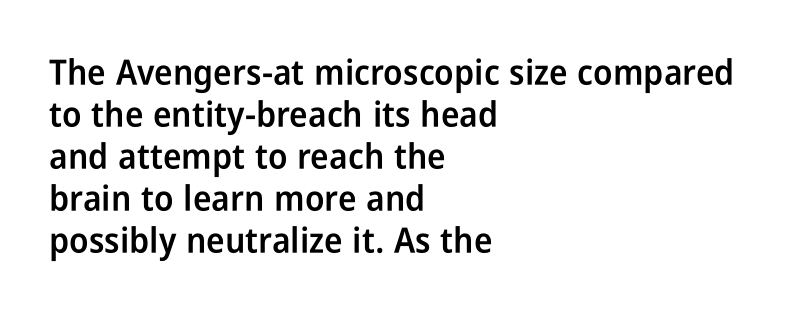
These lines are composed in type without serifs. A student would call this left alignment; a typographer would say flush left, rag right. The letters advance in unequal steps, a hallmark of proportional type. Look at the stroke-to-counter ratio: somewhat heavy, a semibold. Spacing between characters is what you'd get straight out of the box. A roman cut, with each character standing at attention.
